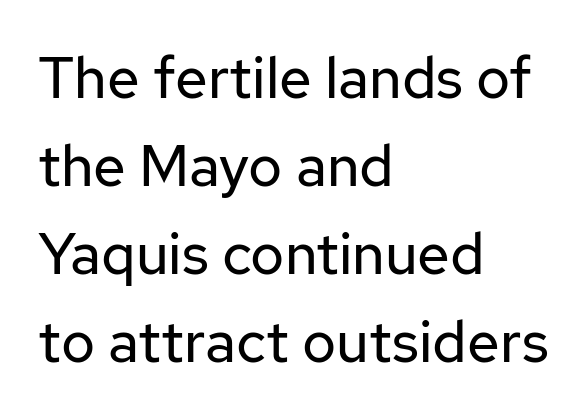
Check where the strokes stop: nothing finishes them off — pure sans. Every stem runs plumb, perpendicular to the baseline. Weight class: somewhere from thin through regular. Students, note that the glyphs here touch the page at normal intervals. The space directly below the letters is spotless.
